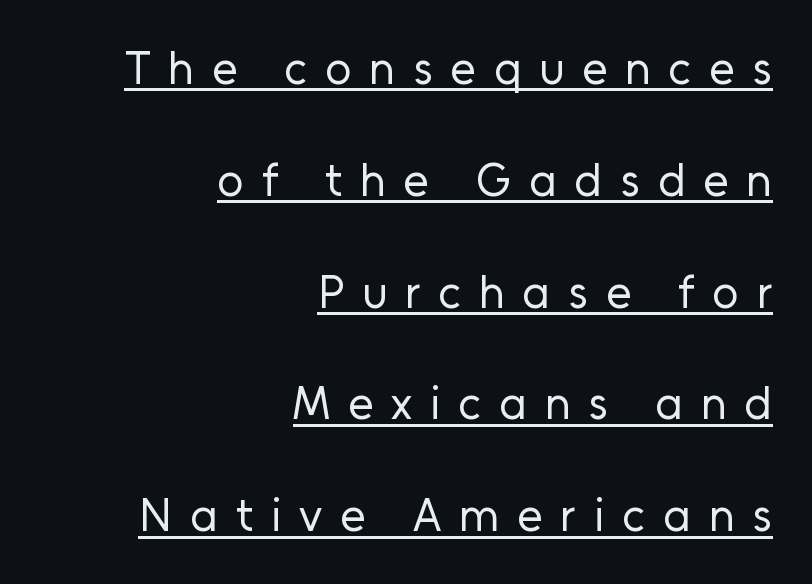
Q: Is the text bold? A: No.
Q: Is the text italic (slanted)? A: No, it is upright.
Q: Is the typeface a serif or a sans-serif typeface? A: Sans-serif.
Q: Is the text underlined? A: Yes.
Q: How is the paragraph aligned? A: Right-aligned.
Q: Is the spacing between letters normal or unusually wide? A: Unusually wide.
Q: Is the spacing between lines tight, normal or loose? A: Loose.
Q: Width (condensed, normal, or wide)? A: Normal.
Q: Stroke contrast? A: Low.
Q: x-height? A: Medium.
Q: Monospaced? A: No.
